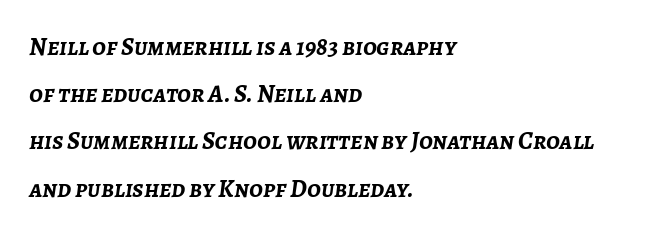
Q: Is the text bold? A: Yes.
Q: Is the text italic (slanted)? A: Yes, it leans right by about 7 degrees.
Q: Is the text underlined? A: No.
Q: How is the paragraph aligned? A: Left-aligned.
Q: Is the spacing between letters normal or unusually wide? A: Normal.
